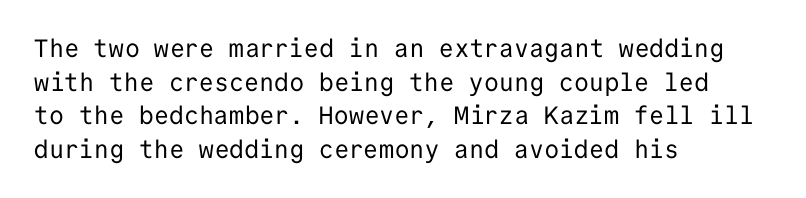
The image shows 25 px text type, upright; set left-aligned, normal line spacing (1.35x), normal letter spacing, not underlined.
